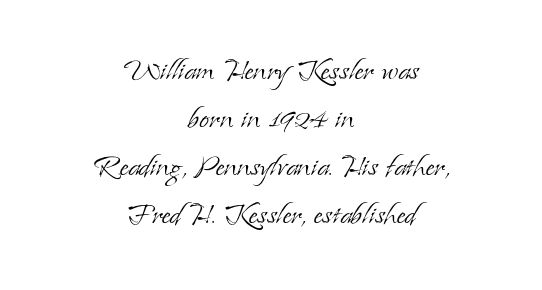
{"serif": "yes", "bold": "no", "weight": "light", "width": "normal", "stroke_contrast": "low", "x_height": "small", "monospaced": "no", "underline": "no", "align": "center", "line_spacing": "normal", "line_spacing_ratio": 1.33, "letter_spacing": "normal", "letter_spacing_em": 0.0, "glyph_px": 36}
